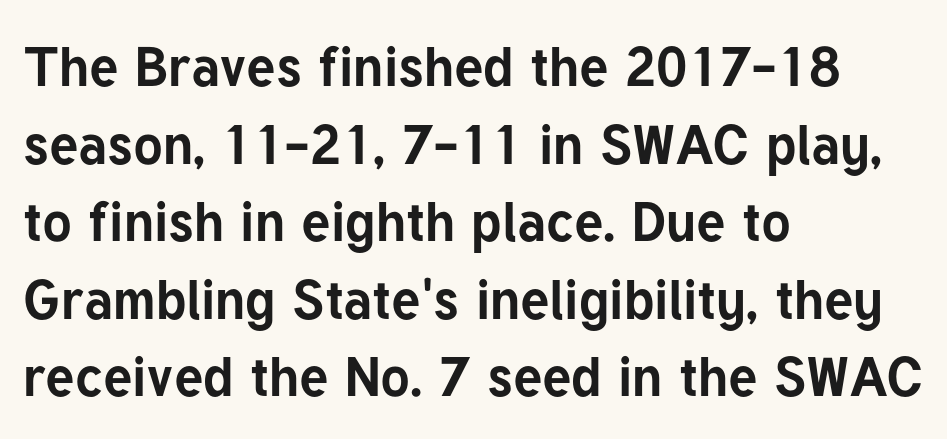
{"serif": "no", "italic": "no", "bold": "yes", "weight": "bold", "width": "normal", "stroke_contrast": "low", "x_height": "medium", "monospaced": "no", "underline": "no", "align": "left", "line_spacing": "normal", "line_spacing_ratio": 1.41, "letter_spacing": "normal", "letter_spacing_em": 0.0, "glyph_px": 55}
